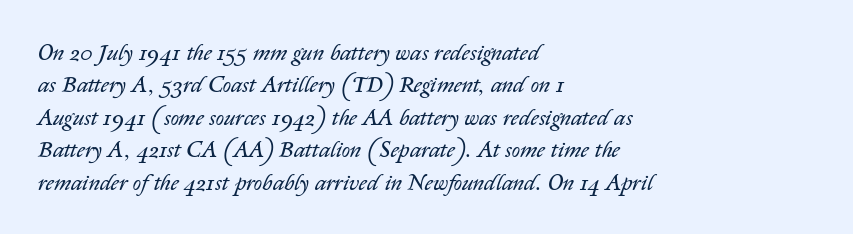
Q: Is the text bold? A: No.
Q: Is the text italic (slanted)? A: Yes, it leans right by about 14 degrees.
Q: Is the text underlined? A: No.
Q: How is the paragraph aligned? A: Left-aligned.
Q: Is the spacing between letters normal or unusually wide? A: Normal.
Q: Is the spacing between lines tight, normal or loose? A: Normal.
